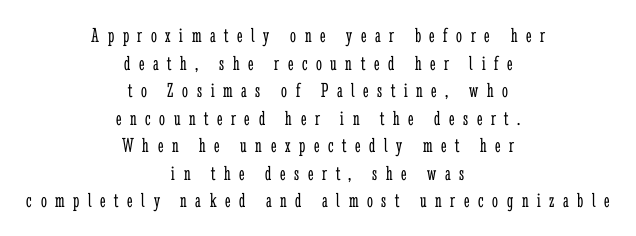
The image shows 21 px text type, upright; set centered, normal line spacing (1.31x), unusually wide letter spacing (+0.41 em), not underlined.
